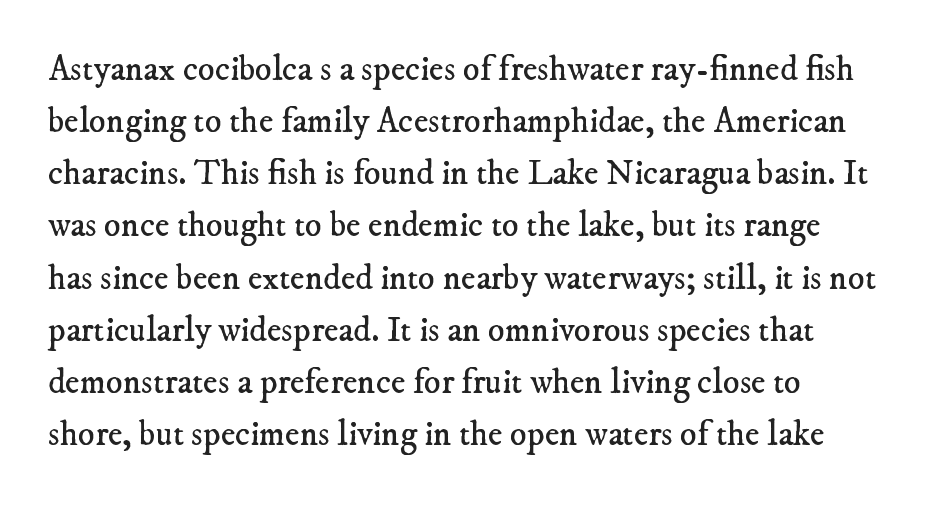
Q: Is the text bold? A: No.
Q: Is the typeface a serif or a sans-serif typeface? A: Serif.
Q: Is the text underlined? A: No.
Q: Is the spacing between letters normal or unusually wide? A: Normal.
Q: Is the spacing between lines tight, normal or loose? A: Normal.
Q: Width (condensed, normal, or wide)? A: Normal.
Q: Stroke contrast? A: Low.
Q: x-height? A: Small.
Q: Monospaced? A: No.
